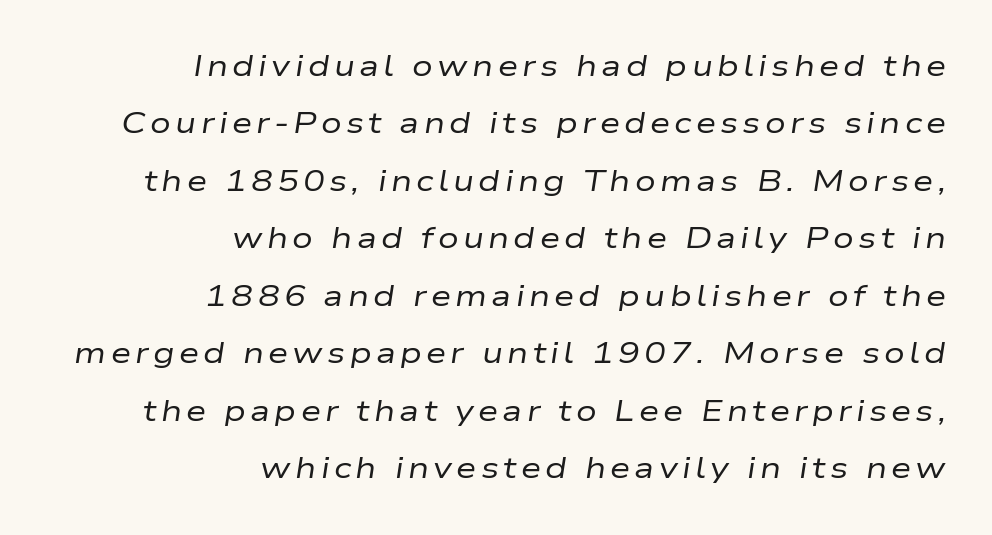
Q: Is the text bold? A: No.
Q: Is the text italic (slanted)? A: Yes, it leans right by about 9 degrees.
Q: Is the text underlined? A: No.
Q: How is the paragraph aligned? A: Right-aligned.
Q: Is the spacing between lines tight, normal or loose? A: Loose.
Q: Width (condensed, normal, or wide)? A: Wide.
Q: Stroke contrast? A: Low.
Q: x-height? A: Medium.
Q: Monospaced? A: No.
